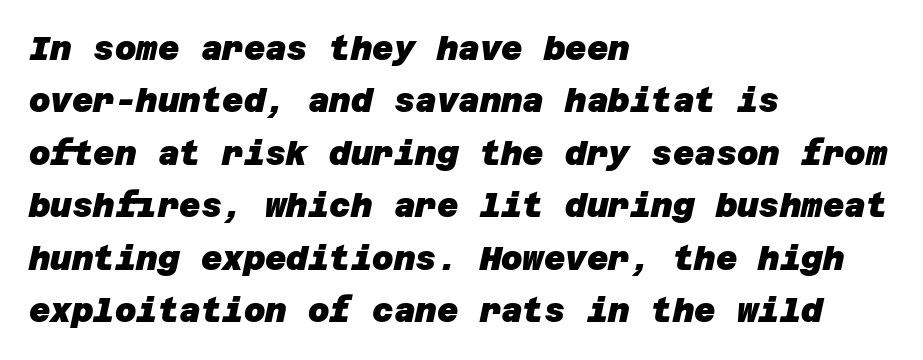
Q: Is the text bold? A: Yes.
Q: Is the typeface a serif or a sans-serif typeface? A: Sans-serif.
Q: Is the text underlined? A: No.
Q: How is the paragraph aligned? A: Left-aligned.
Q: Is the spacing between letters normal or unusually wide? A: Normal.
Q: Is the spacing between lines tight, normal or loose? A: Normal.
Q: Width (condensed, normal, or wide)? A: Normal.
Q: Stroke contrast? A: Low.
Q: x-height? A: Large.
